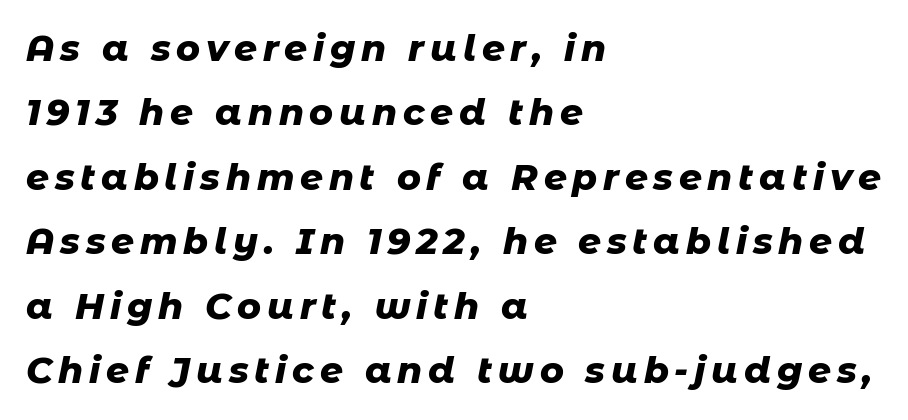
The face used here has the dense, thick strokes of a bold. Clear beneath every line of the passage. Designer's note — italics engaged. Typeset ragged right — the left edge is the straight one. These lines are rendered in a variable-pitch font.
